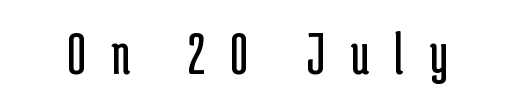
A typesetter would call this heavily tracked-out type. A typesetter would call this proportional, since set widths differ per character. Nope, no serifs anywhere on these letters. Vertical stems look standard width or narrower in stroke. The lettering stays uniformly vertical, giving the passage a roman look.
